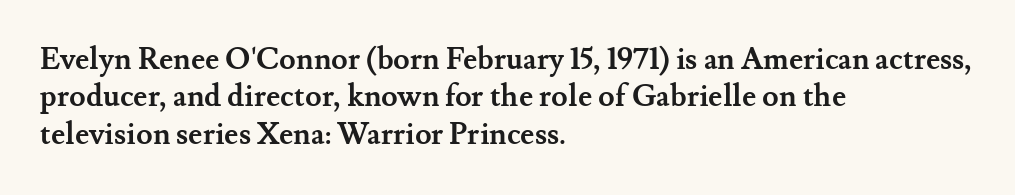
Q: Is the text bold? A: Yes.
Q: Is the text italic (slanted)? A: No, it is upright.
Q: Is the typeface a serif or a sans-serif typeface? A: Serif.
Q: Is the text underlined? A: No.
Q: How is the paragraph aligned? A: Left-aligned.
Q: Is the spacing between letters normal or unusually wide? A: Normal.
Q: Is the spacing between lines tight, normal or loose? A: Normal.
Q: Width (condensed, normal, or wide)? A: Normal.
Q: Stroke contrast? A: Medium.
Q: x-height? A: Small.
Q: Monospaced? A: No.
